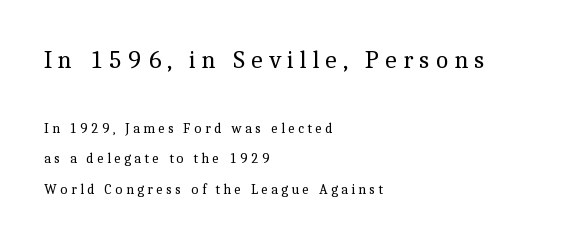
Q: Is the text bold? A: No.
Q: Is the text italic (slanted)? A: No, it is upright.
Q: Is the text underlined? A: No.
Q: How is the paragraph aligned? A: Left-aligned.
Q: Is the spacing between letters normal or unusually wide? A: Unusually wide.
Q: Is the spacing between lines tight, normal or loose? A: Loose.
Q: Which block of text is set in a larger size, the first (top) or the second (bottom)? A: The first (top) one.
